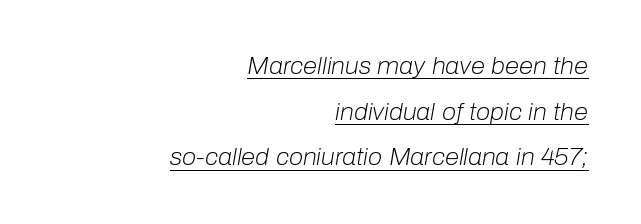
The image shows 23 px text type, italic (leaning right); set right-aligned, loose line spacing (1.98x), normal letter spacing, underlined.
